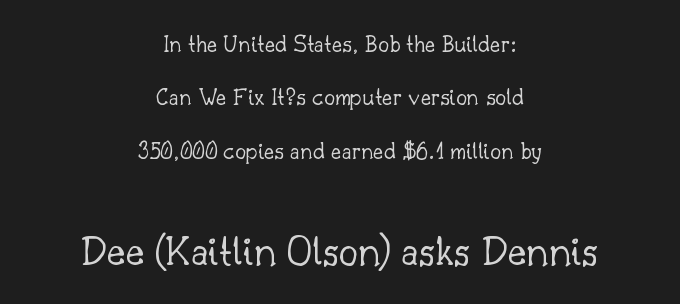
Q: Is the text bold? A: No.
Q: Is the text italic (slanted)? A: No, it is upright.
Q: Is the text underlined? A: No.
Q: How is the paragraph aligned? A: Centered.
Q: Is the spacing between letters normal or unusually wide? A: Normal.
Q: Is the spacing between lines tight, normal or loose? A: Loose.
Q: Which block of text is set in a larger size, the first (top) or the second (bottom)? A: The second (bottom) one.
Q: Width (condensed, normal, or wide)? A: Normal.
Q: Stroke contrast? A: Low.
Q: x-height? A: Small.
Q: Monospaced? A: No.
